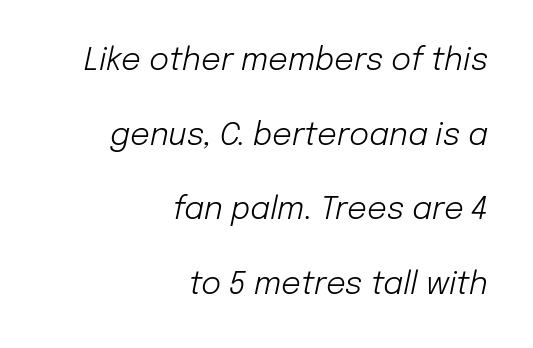
{"italic": "yes", "lean": "right", "slant_degrees": 12, "bold": "no", "weight": "light", "width": "normal", "stroke_contrast": "low", "x_height": "medium", "monospaced": "no", "underline": "no", "align": "right", "line_spacing": "loose", "line_spacing_ratio": 2.41, "letter_spacing": "normal", "letter_spacing_em": 0.0, "glyph_px": 31}
